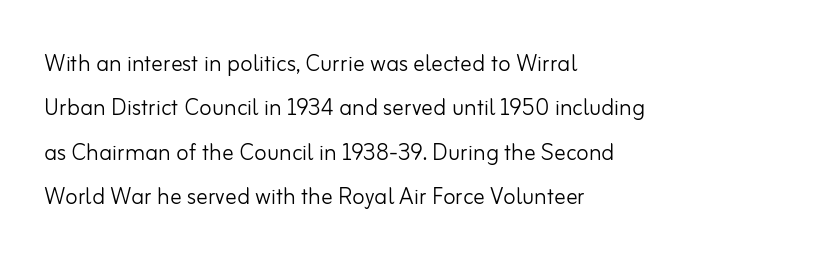
{"serif": "no", "italic": "no", "bold": "no", "weight": "light", "width": "normal", "stroke_contrast": "low", "x_height": "small", "monospaced": "no", "underline": "no", "align": "left", "line_spacing": "normal", "line_spacing_ratio": 1.53, "letter_spacing": "normal", "letter_spacing_em": 0.0, "glyph_px": 29}
